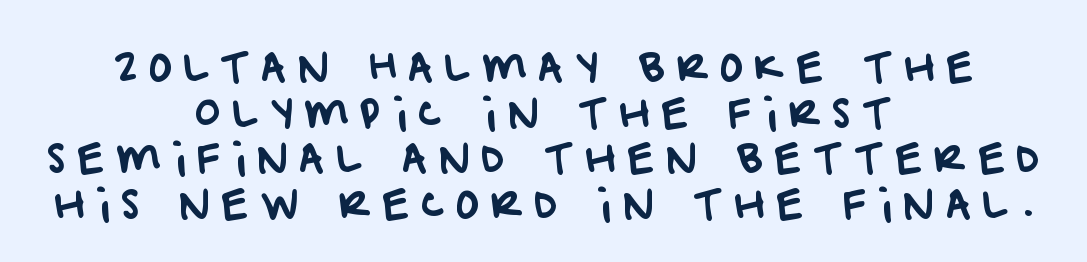
The image shows 39 px sans-serif type; set centered, line spacing 1.17x, unusually wide letter spacing (+0.29 em), not underlined; low stroke contrast and a large x-height.
